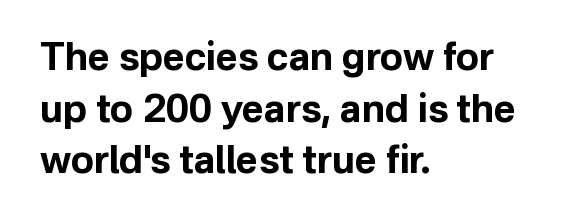
{"serif": "no", "italic": "no", "bold": "yes", "weight": "bold", "width": "normal", "stroke_contrast": "low", "x_height": "medium", "monospaced": "no", "underline": "no", "align": "left", "line_spacing": "normal", "line_spacing_ratio": 1.36, "letter_spacing": "normal", "letter_spacing_em": 0.0, "glyph_px": 38}
